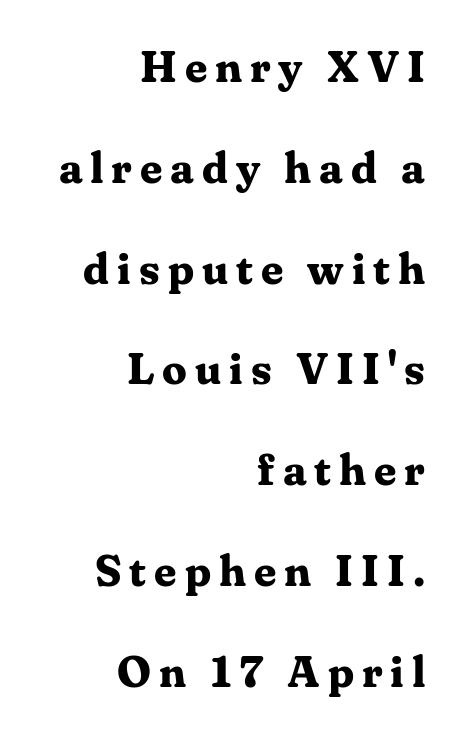
{"serif": "yes", "italic": "no", "bold": "yes", "weight": "bold", "width": "normal", "stroke_contrast": "medium", "x_height": "medium", "monospaced": "no", "underline": "no", "align": "right", "line_spacing": "loose", "line_spacing_ratio": 2.29, "glyph_px": 44}
